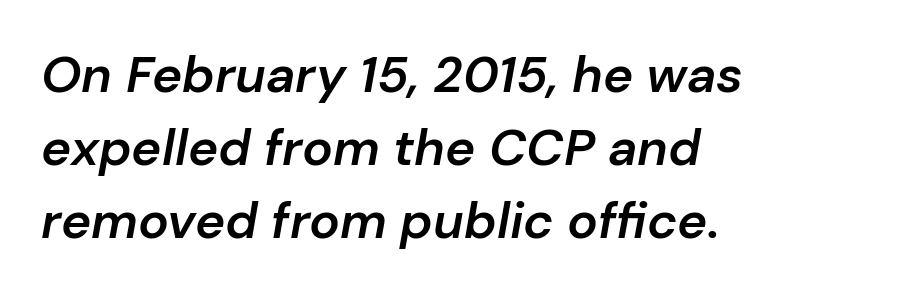
Q: Is the text bold? A: Semi-bold.
Q: Is the text italic (slanted)? A: Yes, it leans right by about 10 degrees.
Q: Is the text underlined? A: No.
Q: How is the paragraph aligned? A: Left-aligned.
Q: Is the spacing between letters normal or unusually wide? A: Normal.
Q: Is the spacing between lines tight, normal or loose? A: Normal.
Q: Width (condensed, normal, or wide)? A: Normal.
Q: Stroke contrast? A: Low.
Q: x-height? A: Medium.
Q: Monospaced? A: No.
